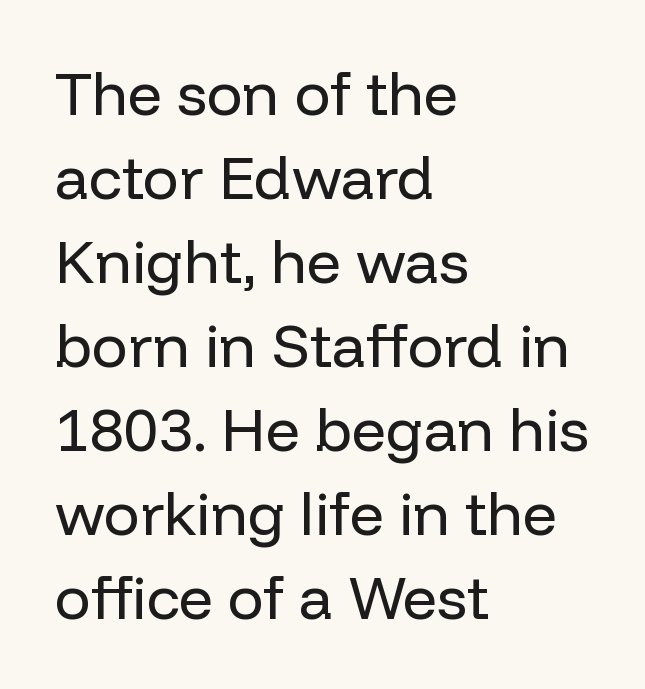
Vertical stems look standard width or narrower in stroke. The passage shown is typed in a proportional face where columns would drift. The space beneath each line is pristine and unruled. Does the leading feel generous? No, just average. The designer went with a sans here, leaving each stem footless. The letterforms sit shoulder to shoulder at normal distance.
